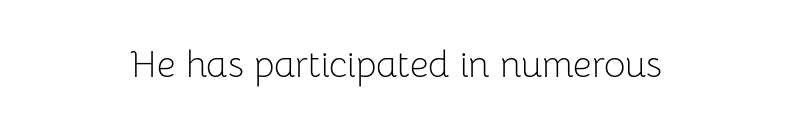
The image shows 37 px light sans-serif type, upright; set centered, normal letter spacing, not underlined; low stroke contrast and a medium x-height.
